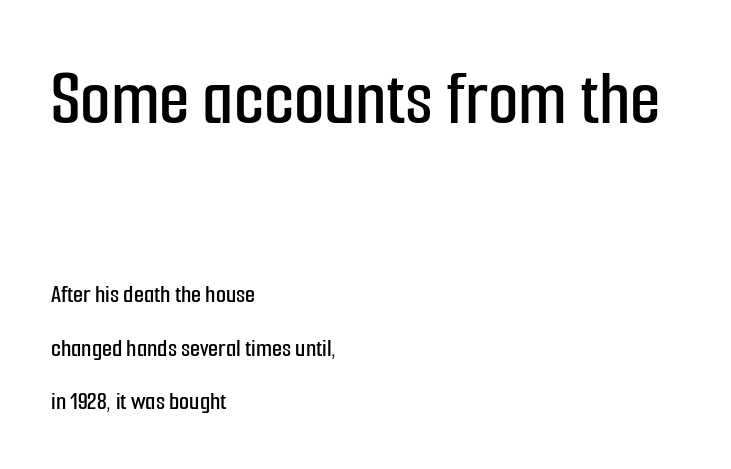
The image shows 79 px condensed sans-serif type, upright; set left-aligned, loose line spacing (2.07x), normal letter spacing, not underlined; the first (top) block is 3.04x larger; low stroke contrast and a medium x-height.
